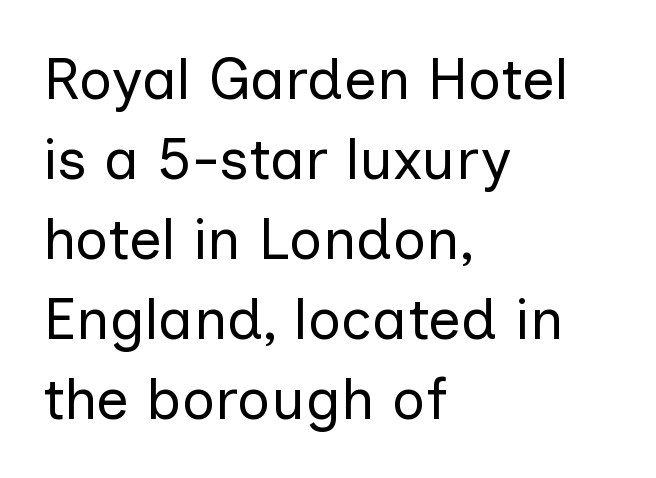
Q: Is the text bold? A: No.
Q: Is the text italic (slanted)? A: No, it is upright.
Q: Is the typeface a serif or a sans-serif typeface? A: Sans-serif.
Q: Is the text underlined? A: No.
Q: How is the paragraph aligned? A: Left-aligned.
Q: Is the spacing between letters normal or unusually wide? A: Normal.
Q: Is the spacing between lines tight, normal or loose? A: Normal.
Q: Width (condensed, normal, or wide)? A: Normal.
Q: Stroke contrast? A: Low.
Q: x-height? A: Medium.
Q: Monospaced? A: No.
